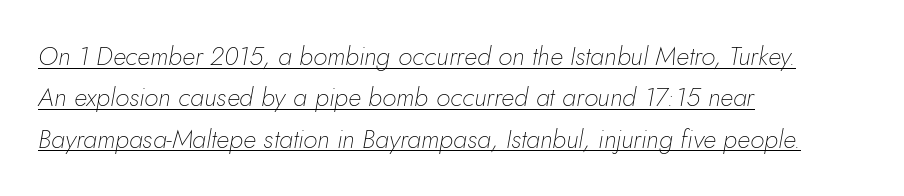
{"italic": "yes", "lean": "right", "slant_degrees": 10, "bold": "no", "underline": "yes", "align": "left", "line_spacing": "normal", "line_spacing_ratio": 1.59, "letter_spacing": "normal", "letter_spacing_em": 0.0, "glyph_px": 26}
